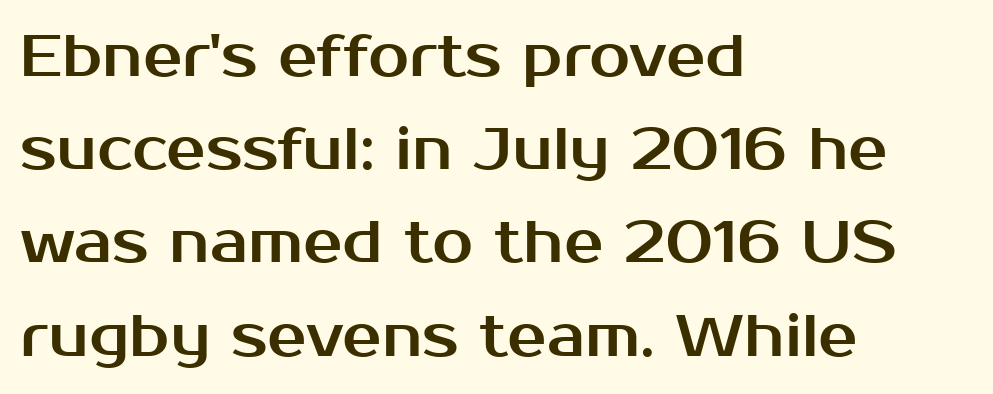
{"serif": "no", "italic": "no", "width": "normal", "stroke_contrast": "medium", "x_height": "medium", "monospaced": "no", "underline": "no", "align": "left", "line_spacing": "normal", "line_spacing_ratio": 1.58, "letter_spacing": "normal", "letter_spacing_em": 0.0, "glyph_px": 59}
